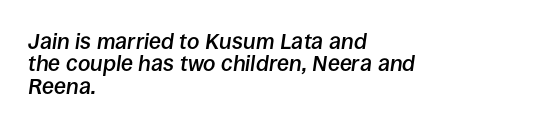
{"italic": "yes", "lean": "right", "slant_degrees": 8, "bold": "semi", "underline": "no", "align": "left", "line_spacing": "tight", "line_spacing_ratio": 1.02, "letter_spacing": "normal", "letter_spacing_em": 0.0, "glyph_px": 22}
